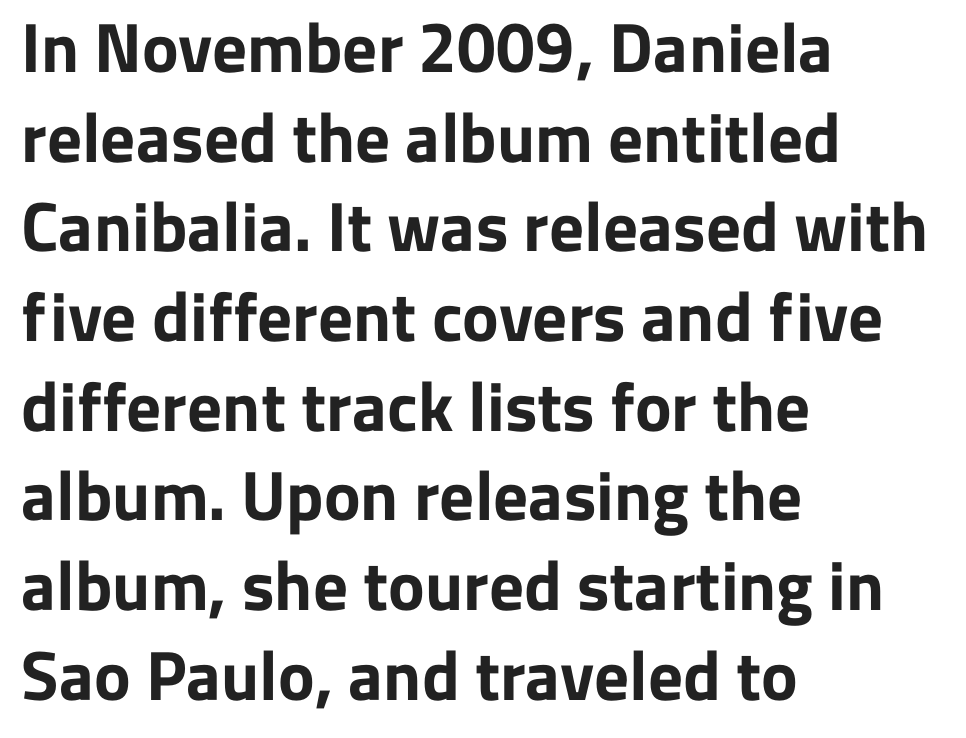
Q: Is the text bold? A: Yes.
Q: Is the text italic (slanted)? A: No, it is upright.
Q: Is the typeface a serif or a sans-serif typeface? A: Sans-serif.
Q: Is the text underlined? A: No.
Q: How is the paragraph aligned? A: Left-aligned.
Q: Is the spacing between letters normal or unusually wide? A: Normal.
Q: Is the spacing between lines tight, normal or loose? A: Normal.
Q: Width (condensed, normal, or wide)? A: Normal.
Q: Stroke contrast? A: Low.
Q: x-height? A: Medium.
Q: Monospaced? A: No.
